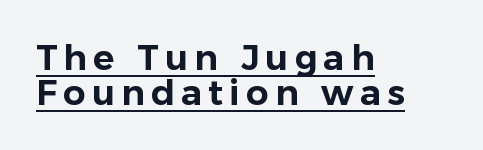
This is underlined copy, the kind a proofreader might mark for attention. Posture: upright roman. Reading down the column, the eye jumps only a short way to each next line. The rendering anchors every line to the left-hand side.
